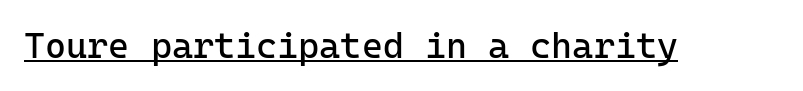
These lines are composed in type without serifs. A typesetter would call this monospace, since all characters share one set width. Is the letter spacing exaggerated? No — it looks like the ordinary default. Every stem runs plumb, perpendicular to the baseline.
